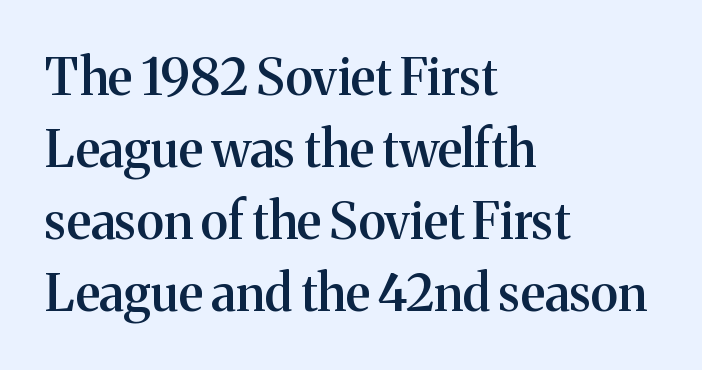
Underline: absent. Observe the serifs anchoring each vertical stroke in this sample. Characters remain perfectly vertical along every line. A typesetter would call this leading conventional body-copy spacing. Casual observation: everything's shoved over to the left. A typesetter would call this zero additional tracking.
